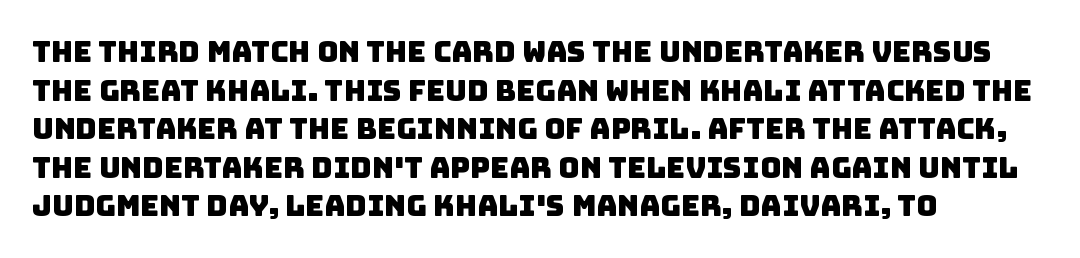
The image shows 29 px sans-serif type; set left-aligned, normal line spacing (1.33x), normal letter spacing, not underlined; low stroke contrast and a large x-height.
